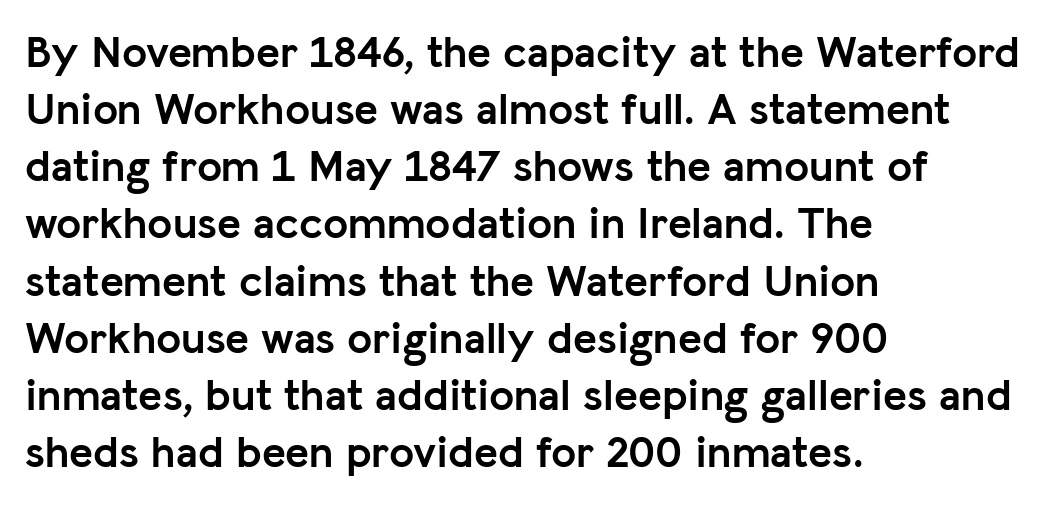
The image shows 45 px semibold sans-serif type, upright; set left-aligned, normal line spacing (1.27x), normal letter spacing, not underlined; low stroke contrast and a medium x-height.
